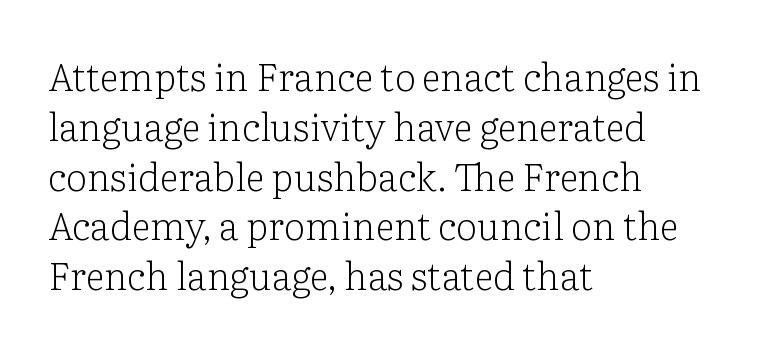
In terms of letterform style, serifs are clearly present. The passage is arranged the way most books set body copy — flush left. Nope, not italic — everything's standing straight. Weight class: somewhere from thin through regular. Beneath every word, the page is bare. Do the characters align in a grid? No, the font is proportional.
